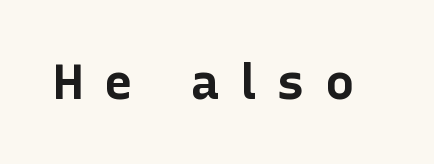
Character widths vary here, with narrow letters taking less room than wide ones. Italic? Not at all — the glyphs are vertical. The tracking reads as deliberately expanded to a designer's eye. Typographic density is high because the face is bold.
